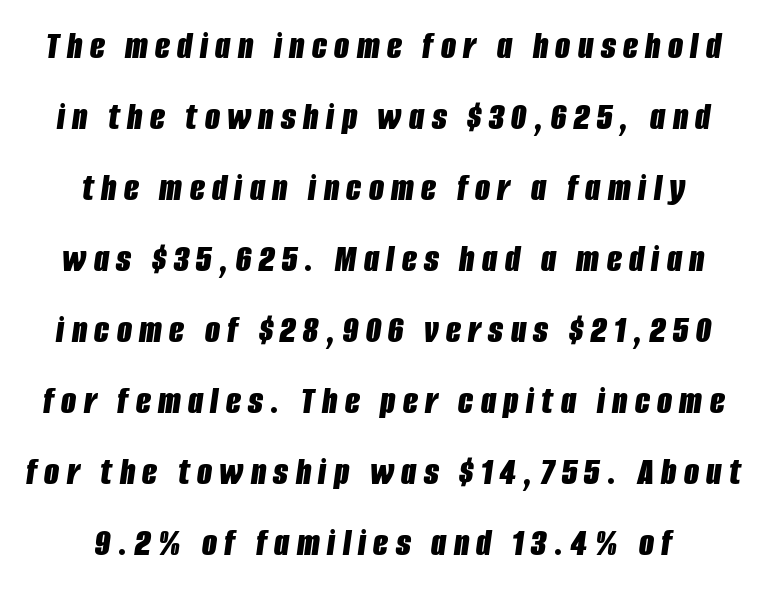
{"italic": "yes", "lean": "right", "slant_degrees": 8, "bold": "yes", "weight": "bold", "width": "condensed", "stroke_contrast": "low", "x_height": "large", "monospaced": "no", "underline": "no", "align": "center", "line_spacing_ratio": 1.82, "glyph_px": 39}
